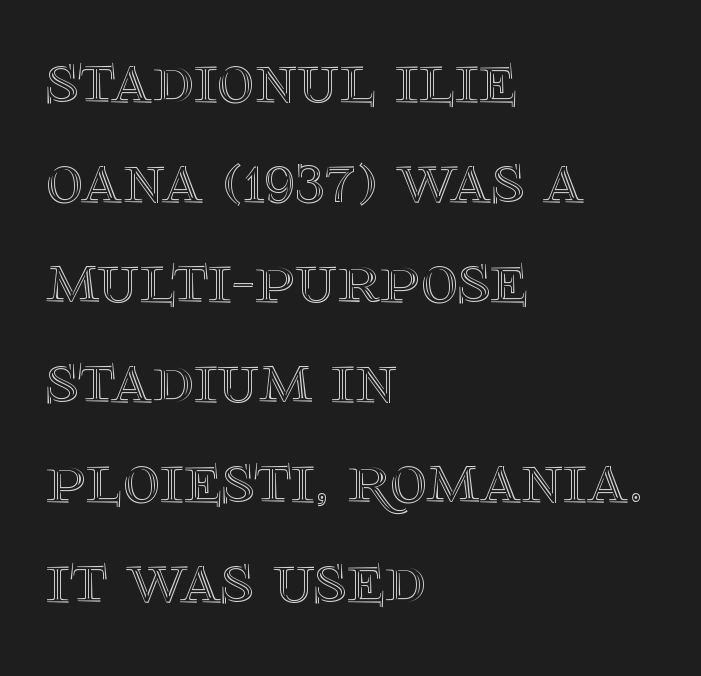
The image shows 72 px text type, upright; set left-aligned, normal line spacing (1.39x), normal letter spacing, not underlined; a large x-height.
